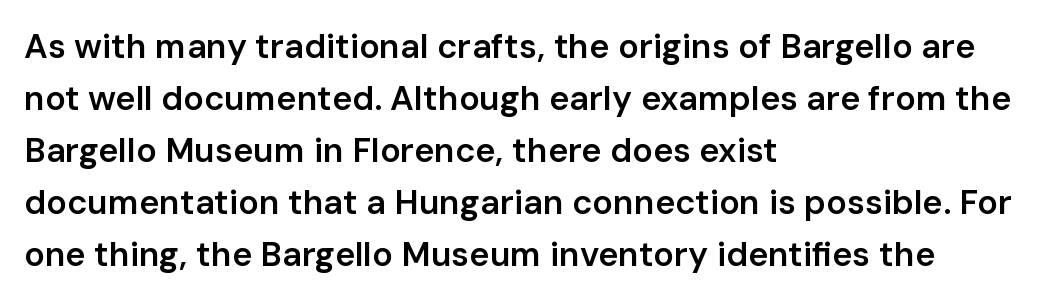
Tall strokes in this sample are plumb rather than angled. One glance says typical: line gaps are just what's usual. One-word summary of the alignment: left. The passage shown is typed in a proportional face where columns would drift. Note: no serifs on the glyphs. Here the glyphs are tracked normally, forming tight word shapes.
